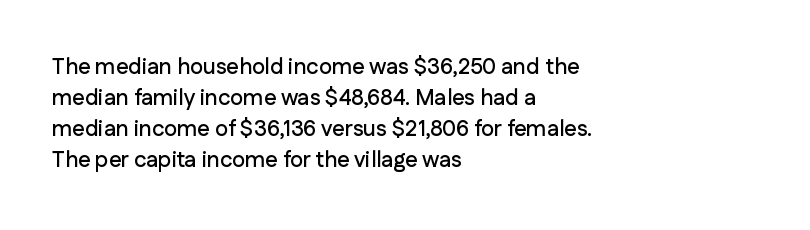
No italicization has been applied; the sample stays upright. The text block is weighted toward the left margin, trailing off unevenly rightward. Each row of text sits above clean, open space. Leading matches the norm, producing a regular column. Nobody touched the tracking dial on this one.
